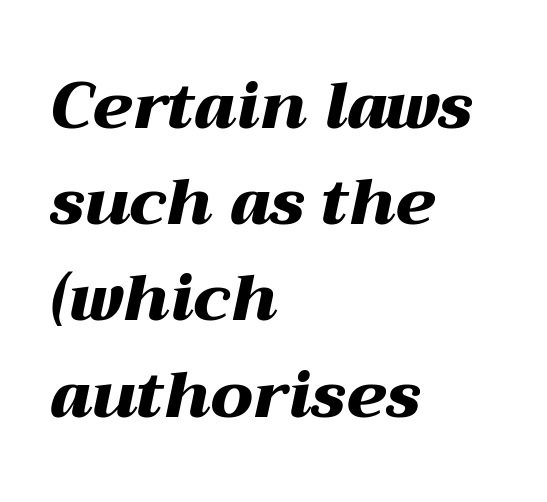
Typesetter's note: full bold, strokes at maximum text heaviness. Quick note: interline space is typical. The type is set solid horizontally, with unmodified tracking. The lines are quadded left. It's the slanting kind of type.
